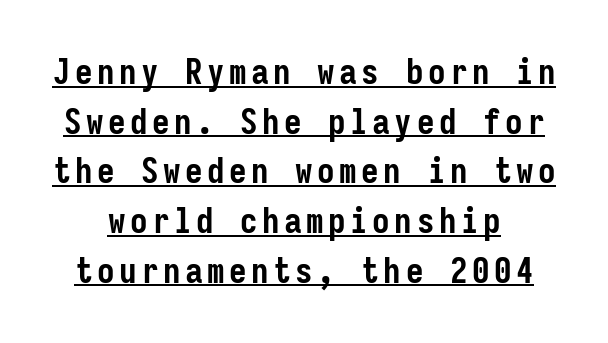
{"serif": "no", "italic": "no", "bold": "yes", "weight": "semibold", "width": "condensed", "stroke_contrast": "low", "x_height": "medium", "monospaced": "yes", "underline": "yes", "align": "center", "line_spacing": "normal", "line_spacing_ratio": 1.42, "glyph_px": 35}
